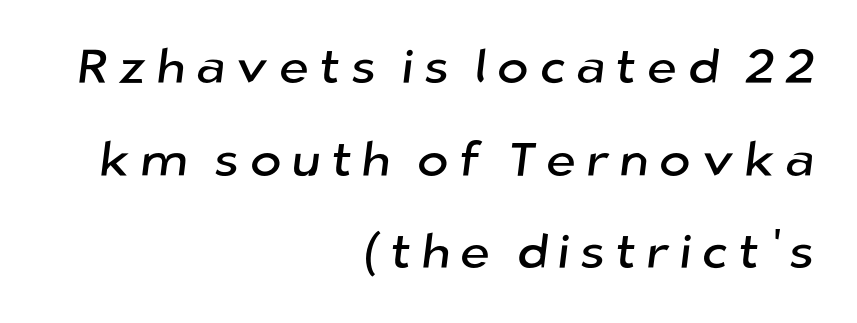
The image shows 48 px sans-serif type; set right-aligned, loose line spacing (1.93x), unusually wide letter spacing (+0.2 em), not underlined; low stroke contrast and a medium x-height.
